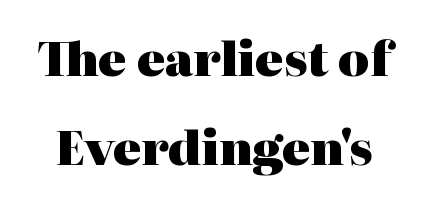
The image shows 47 px heavy serif type, upright; set loose line spacing (1.9x), normal letter spacing, not underlined; high stroke contrast and a medium x-height.
